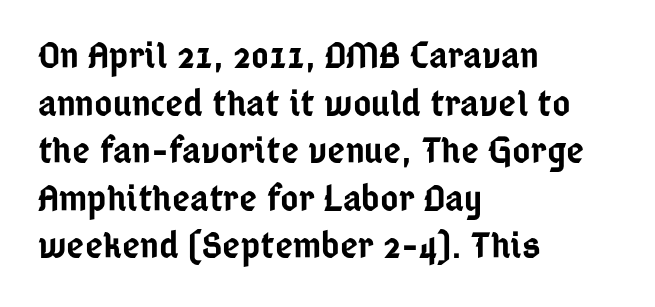
When letters stand straight like this, we call the style roman or upright. You can tell from the bare stems that sans-serif type was used. Is this a fixed-width face? No — the glyphs have proportional, varying widths. Underline: absent. Which margin do the lines hug? The left one — the right edge is uneven. The face used here is a semibold: visibly heavier than regular, lighter than bold.
